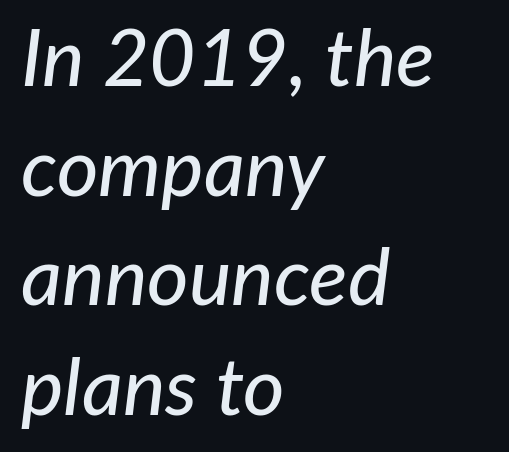
The image shows 80 px text type, italic (leaning right); set left-aligned, normal line spacing (1.37x), normal letter spacing, not underlined; low stroke contrast and a medium x-height.
